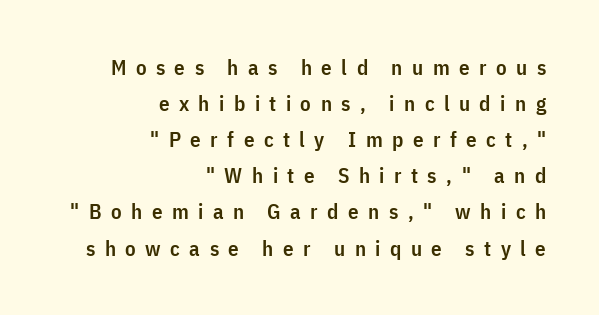
{"italic": "no", "bold": "semi", "underline": "no", "align": "right", "line_spacing_ratio": 1.72, "letter_spacing": "wide", "letter_spacing_em": 0.45, "glyph_px": 21}
